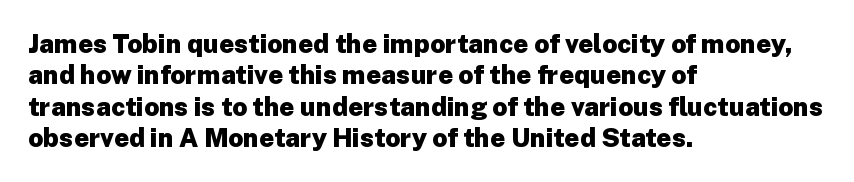
The image shows 26 px bold type, upright; set left-aligned, line spacing 1.21x, normal letter spacing, not underlined.
